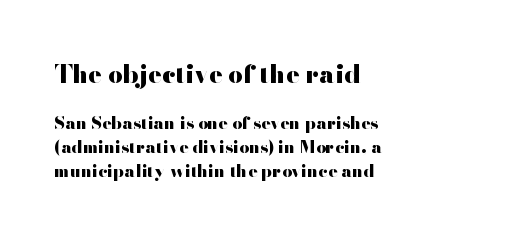
Q: Is the text bold? A: Yes.
Q: Is the text italic (slanted)? A: No, it is upright.
Q: Is the text underlined? A: No.
Q: How is the paragraph aligned? A: Left-aligned.
Q: Is the spacing between letters normal or unusually wide? A: Normal.
Q: Is the spacing between lines tight, normal or loose? A: Normal.
Q: Which block of text is set in a larger size, the first (top) or the second (bottom)? A: The first (top) one.
